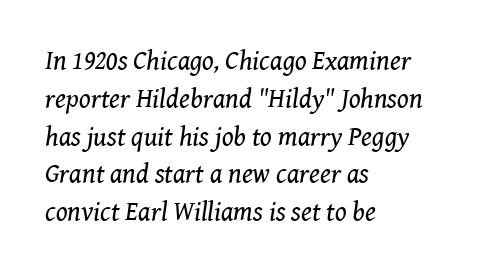
In CSS terms this would be text-align: left. Rule under the text: the space is simply empty. The font sits on the lighter half of the weight spectrum, regular included. Designer's note — italics engaged.
